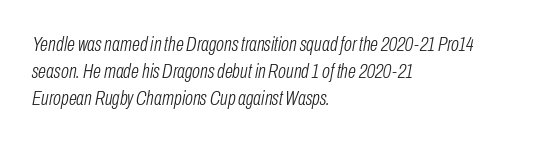
Q: Is the text bold? A: No.
Q: Is the text italic (slanted)? A: Yes, it leans right by about 10 degrees.
Q: Is the text underlined? A: No.
Q: How is the paragraph aligned? A: Left-aligned.
Q: Is the spacing between letters normal or unusually wide? A: Normal.
Q: Is the spacing between lines tight, normal or loose? A: Normal.
